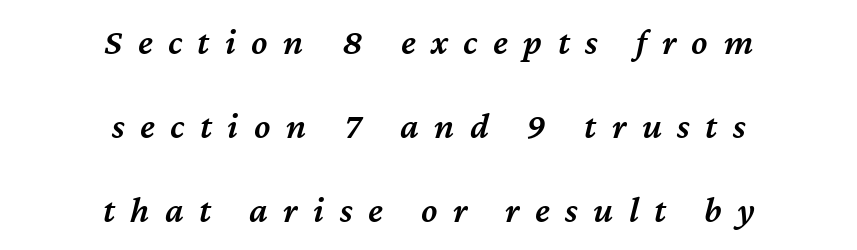
Looks like regular typesetting: each glyph gets only the width it needs. Rule under the text: the space is simply empty. Yep, that's italic — everything's leaning. Is the block centered? Yes — each line is placed symmetrically about the middle. Interline gaps are noticeably wide in this sample. The rendering uses a semibold face; strokes are thickened but not to full bold.
